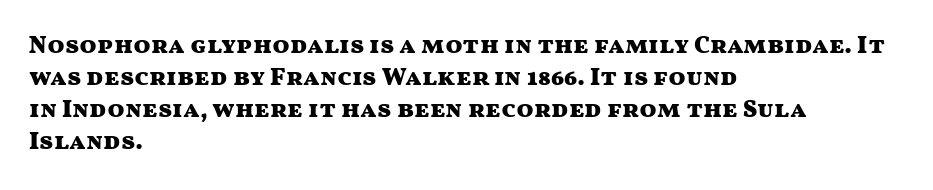
Q: Is the text bold? A: Yes.
Q: Is the text italic (slanted)? A: No, it is upright.
Q: Is the text underlined? A: No.
Q: How is the paragraph aligned? A: Left-aligned.
Q: Is the spacing between letters normal or unusually wide? A: Normal.
Q: Is the spacing between lines tight, normal or loose? A: Normal.
